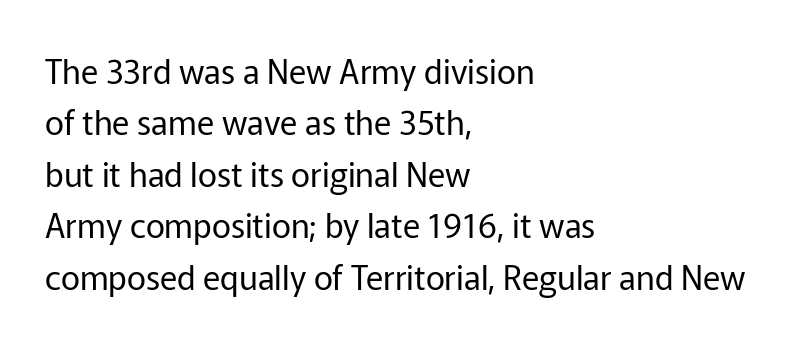
The image shows 33 px regular-weight sans-serif type, upright; set left-aligned, normal line spacing (1.56x), normal letter spacing, not underlined; low stroke contrast and a medium x-height.
